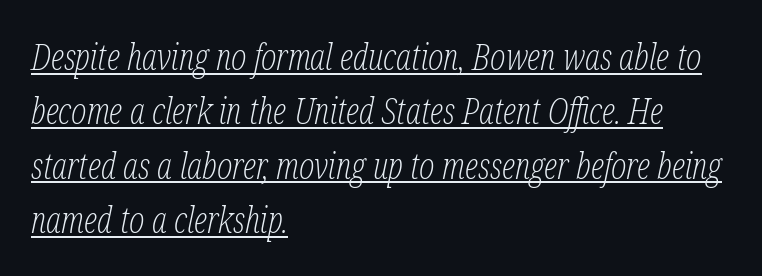
{"serif": "yes", "italic": "yes", "lean": "right", "slant_degrees": 12, "bold": "no", "weight": "light", "width": "condensed", "stroke_contrast": "low", "x_height": "medium", "monospaced": "no", "underline": "yes", "align": "left", "line_spacing": "normal", "line_spacing_ratio": 1.51, "letter_spacing": "normal", "letter_spacing_em": 0.0, "glyph_px": 36}
